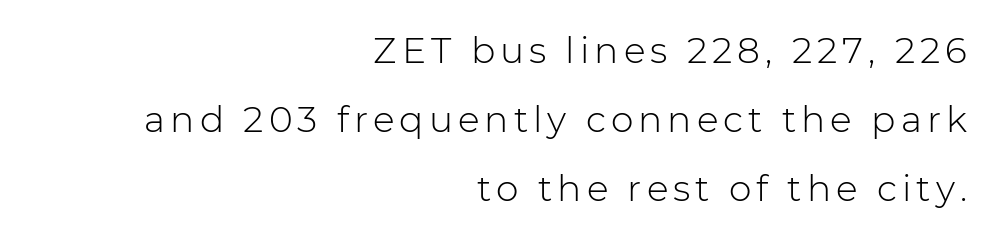
{"serif": "no", "italic": "no", "bold": "no", "weight": "light", "width": "normal", "stroke_contrast": "low", "x_height": "medium", "monospaced": "no", "underline": "no", "align": "right", "line_spacing": "loose", "line_spacing_ratio": 1.92, "glyph_px": 36}
